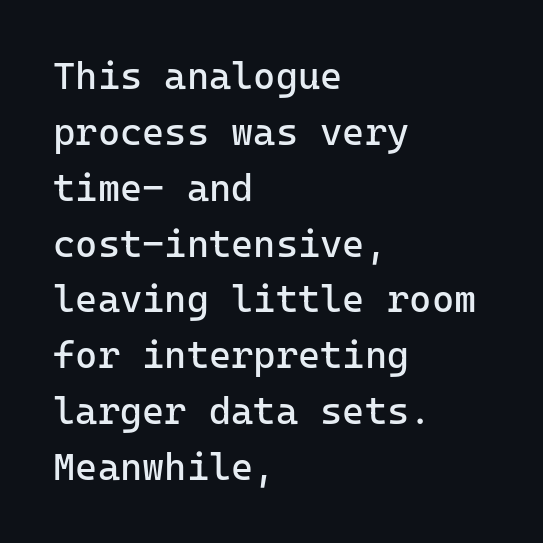
Q: Is the text bold? A: No.
Q: Is the text italic (slanted)? A: No, it is upright.
Q: Is the typeface a serif or a sans-serif typeface? A: Sans-serif.
Q: Is the text underlined? A: No.
Q: How is the paragraph aligned? A: Left-aligned.
Q: Is the spacing between letters normal or unusually wide? A: Normal.
Q: Is the spacing between lines tight, normal or loose? A: Normal.
Q: Width (condensed, normal, or wide)? A: Normal.
Q: Stroke contrast? A: Low.
Q: x-height? A: Medium.
